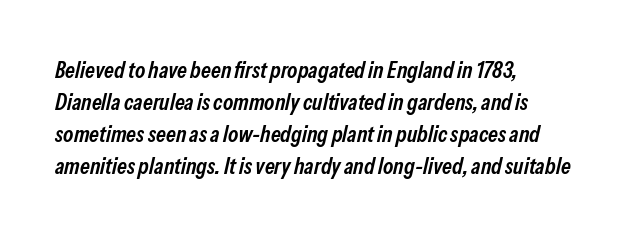
{"italic": "yes", "lean": "right", "slant_degrees": 13, "bold": "semi", "underline": "no", "align": "left", "line_spacing": "normal", "line_spacing_ratio": 1.39, "letter_spacing": "normal", "letter_spacing_em": 0.0, "glyph_px": 23}
